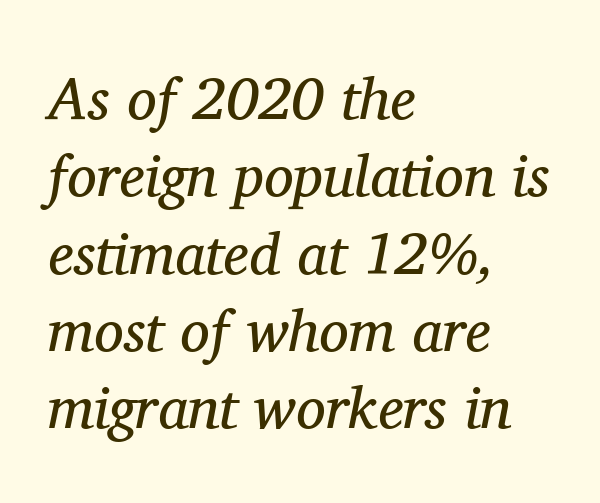
Lines of text with bare space underneath. A serif font was chosen for this passage. A classic flush-left, rag-right setting is used for this passage. Summary of vertical rhythm: regular, with standard interline spacing. This sample uses plain, unmodified letter spacing.
